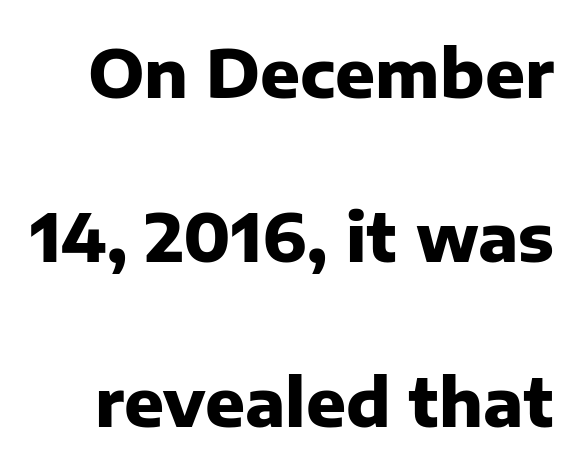
{"serif": "no", "italic": "no", "bold": "yes", "weight": "heavy", "width": "normal", "stroke_contrast": "low", "x_height": "medium", "monospaced": "no", "underline": "no", "line_spacing": "loose", "line_spacing_ratio": 2.49, "letter_spacing": "normal", "letter_spacing_em": 0.0, "glyph_px": 66}
